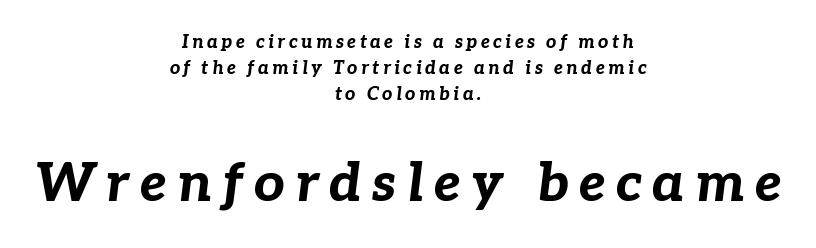
The space directly below the letters is spotless. Does the lettering tilt? It does — this is italic. How heavy is the stroke? Heavy — this is a bold. Caption: multi-line text, centered on the measure.
